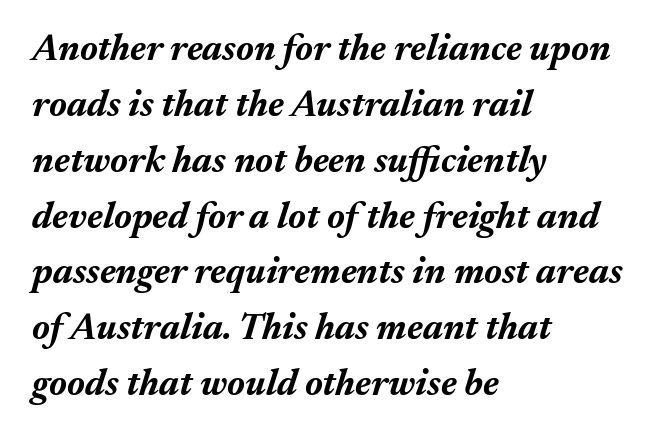
The image shows 37 px bold type, italic (leaning right); set left-aligned, normal line spacing (1.51x), normal letter spacing, not underlined; medium stroke contrast and a medium x-height.
